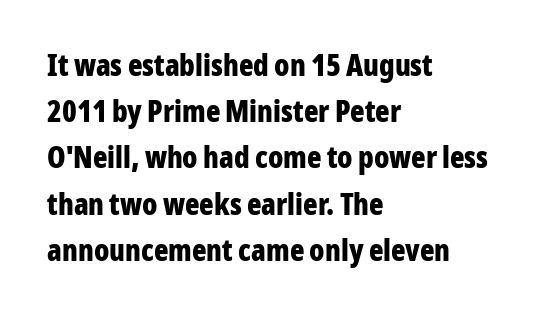
Q: Is the text bold? A: Yes.
Q: Is the text italic (slanted)? A: No, it is upright.
Q: Is the typeface a serif or a sans-serif typeface? A: Sans-serif.
Q: Is the text underlined? A: No.
Q: How is the paragraph aligned? A: Left-aligned.
Q: Is the spacing between letters normal or unusually wide? A: Normal.
Q: Is the spacing between lines tight, normal or loose? A: Normal.
Q: Width (condensed, normal, or wide)? A: Condensed.
Q: Stroke contrast? A: Low.
Q: x-height? A: Medium.
Q: Monospaced? A: No.
